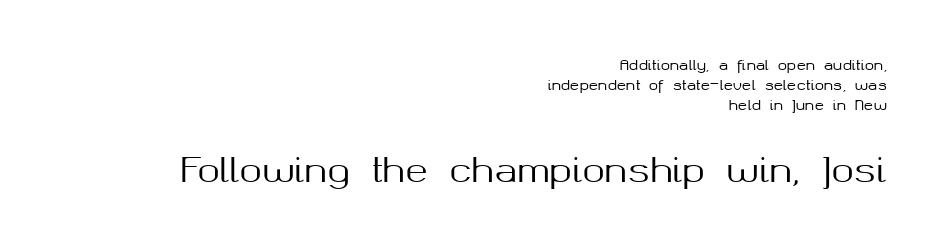
Q: Is the text italic (slanted)? A: No, it is upright.
Q: Is the typeface a serif or a sans-serif typeface? A: Sans-serif.
Q: Is the text underlined? A: No.
Q: How is the paragraph aligned? A: Right-aligned.
Q: Is the spacing between letters normal or unusually wide? A: Normal.
Q: Is the spacing between lines tight, normal or loose? A: Normal.
Q: Which block of text is set in a larger size, the first (top) or the second (bottom)? A: The second (bottom) one.
Q: Width (condensed, normal, or wide)? A: Normal.
Q: Stroke contrast? A: Medium.
Q: x-height? A: Medium.
Q: Monospaced? A: No.
